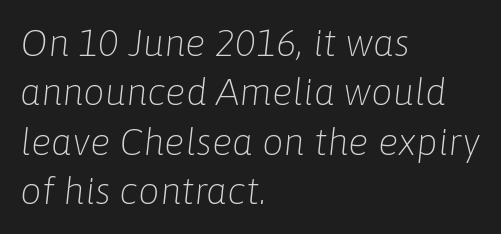
{"italic": "yes", "lean": "right", "slant_degrees": 6, "bold": "no", "weight": "light", "width": "normal", "stroke_contrast": "low", "x_height": "medium", "monospaced": "no", "underline": "no", "align": "left", "line_spacing": "normal", "line_spacing_ratio": 1.3, "letter_spacing": "normal", "letter_spacing_em": 0.0, "glyph_px": 38}
